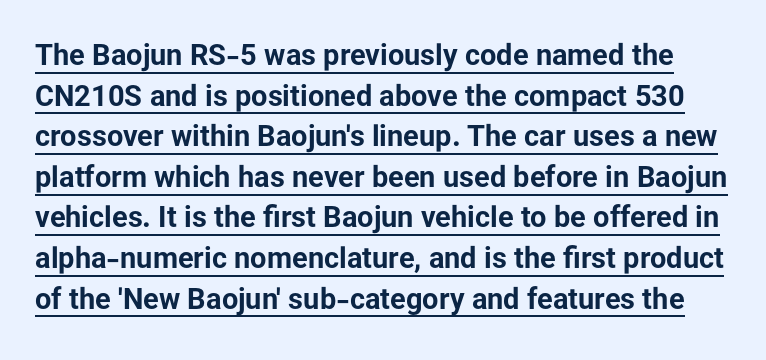
Do the letters lean? They stand straight. Varying glyph widths throughout — classic text-font behaviour. The rendered words wear a rule along their underside. Look at the bottom of the vertical strokes: they stop flat, with no serifs. Students, observe: this is what conventionally led text looks like.
